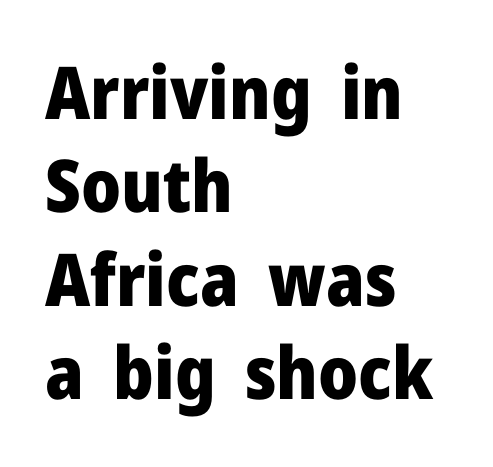
{"serif": "no", "italic": "no", "bold": "yes", "weight": "heavy", "width": "normal", "stroke_contrast": "low", "x_height": "medium", "monospaced": "no", "underline": "no", "align": "left", "line_spacing": "normal", "line_spacing_ratio": 1.28, "letter_spacing": "normal", "letter_spacing_em": 0.0, "glyph_px": 73}
